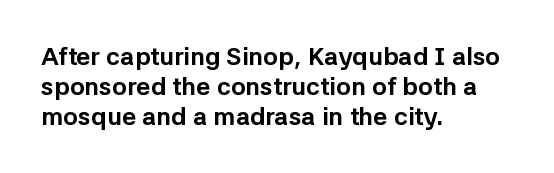
Q: Is the text bold? A: Yes.
Q: Is the text italic (slanted)? A: No, it is upright.
Q: Is the text underlined? A: No.
Q: How is the paragraph aligned? A: Left-aligned.
Q: Is the spacing between letters normal or unusually wide? A: Normal.
